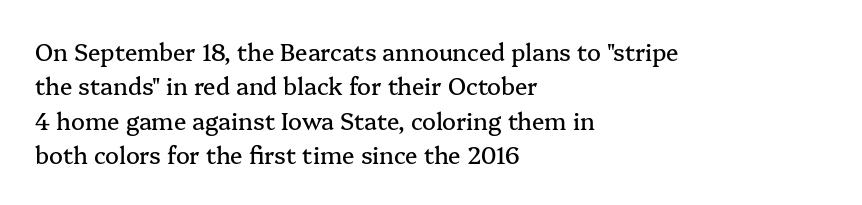
{"italic": "no", "underline": "no", "align": "left", "line_spacing": "normal", "line_spacing_ratio": 1.49, "letter_spacing": "normal", "letter_spacing_em": 0.0, "glyph_px": 23}
